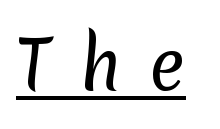
{"serif": "no", "bold": "no", "weight": "regular", "width": "normal", "stroke_contrast": "low", "x_height": "medium", "monospaced": "no", "underline": "yes", "letter_spacing": "wide", "letter_spacing_em": 0.41, "glyph_px": 67}
